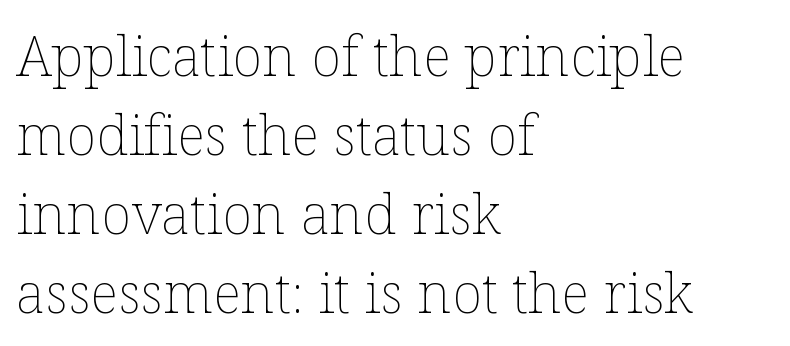
The image shows 56 px thin type, upright; set left-aligned, normal line spacing (1.41x), normal letter spacing, not underlined; low stroke contrast and a medium x-height.
